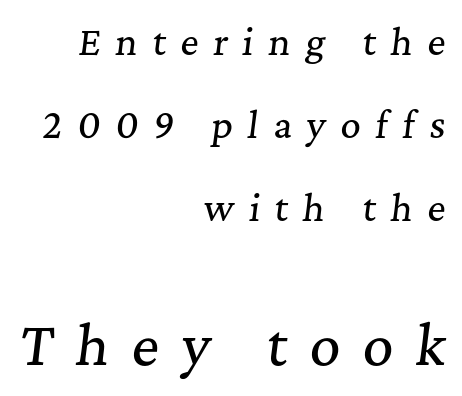
Descender tails drop into unmarked territory. The paragraph has a hard right edge and a soft left edge. Is this a fixed-width face? No — the glyphs have proportional, varying widths. Old-style or modern, the face here clearly has serifs. The text carries the slant typical of an italic or oblique font.
